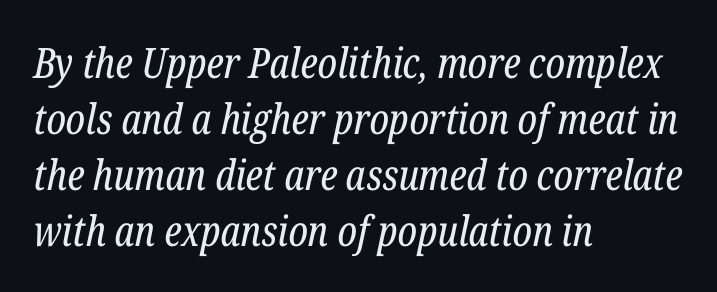
The image shows 42 px regular-weight, condensed serif type, italic (leaning right); set left-aligned, normal line spacing (1.33x), normal letter spacing, not underlined; low stroke contrast and a medium x-height.
